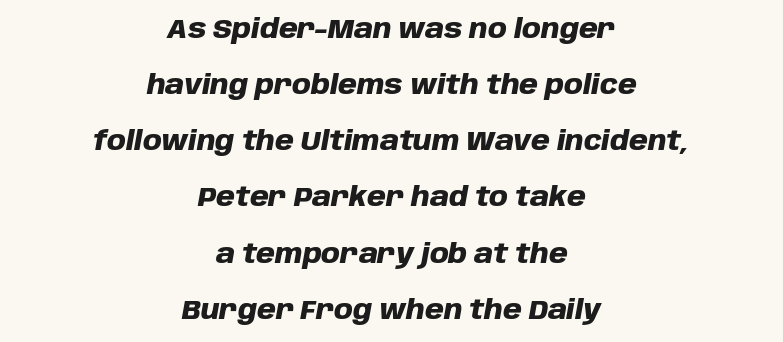
Q: Is the text bold? A: Yes.
Q: Is the text italic (slanted)? A: Yes, it leans right by about 10 degrees.
Q: Is the text underlined? A: No.
Q: How is the paragraph aligned? A: Centered.
Q: Is the spacing between letters normal or unusually wide? A: Normal.
Q: Is the spacing between lines tight, normal or loose? A: Loose.
